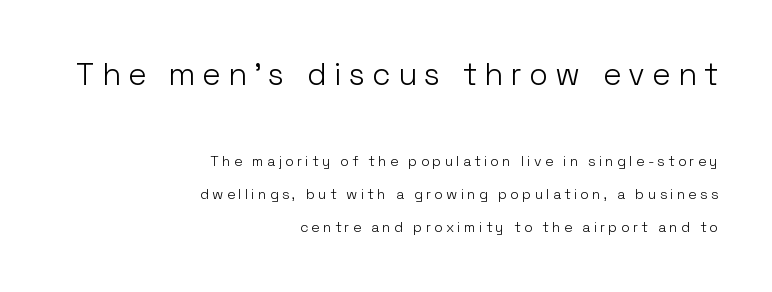
{"serif": "no", "italic": "no", "bold": "no", "weight": "light", "width": "normal", "stroke_contrast": "low", "x_height": "medium", "monospaced": "no", "underline": "no", "align": "right", "line_spacing": "loose", "line_spacing_ratio": 2.36, "letter_spacing": "wide", "letter_spacing_em": 0.23, "larger_block": "first", "size_ratio": 2.21, "glyph_px": 31}
